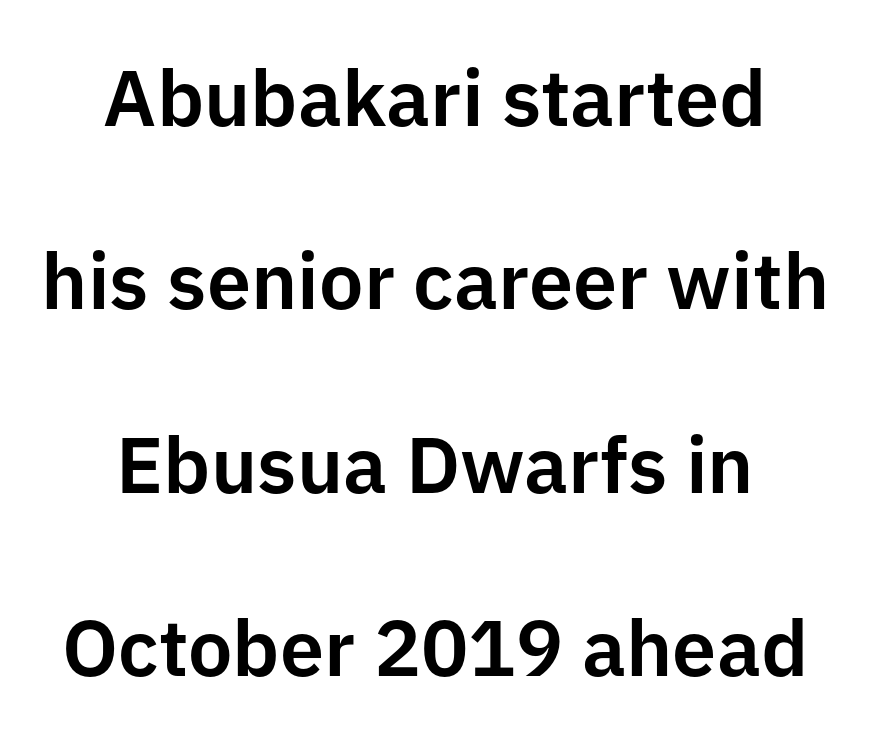
Q: Is the text italic (slanted)? A: No, it is upright.
Q: Is the typeface a serif or a sans-serif typeface? A: Sans-serif.
Q: Is the text underlined? A: No.
Q: How is the paragraph aligned? A: Centered.
Q: Is the spacing between letters normal or unusually wide? A: Normal.
Q: Is the spacing between lines tight, normal or loose? A: Loose.
Q: Width (condensed, normal, or wide)? A: Normal.
Q: Stroke contrast? A: Low.
Q: x-height? A: Medium.
Q: Monospaced? A: No.
